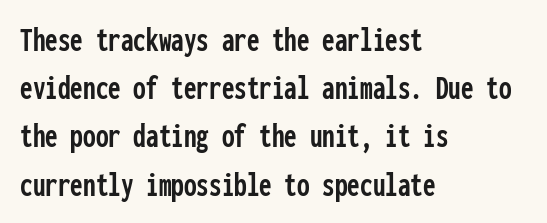
The image shows 36 px condensed sans-serif type, upright, monospaced; set left-aligned, normal line spacing (1.34x), normal letter spacing, not underlined; low stroke contrast and a medium x-height.
